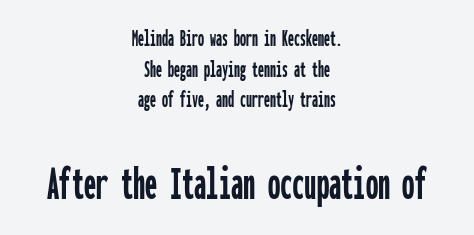
The lettering holds an erect, upright posture throughout. Vertically, the passage feels balanced, rows spaced as you'd expect. I'd call this a sans setting — the letters go barefoot. The gaps between neighbouring characters are ordinary and unremarkable.
